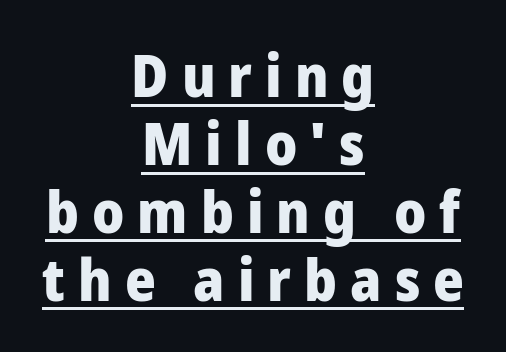
Q: Is the text bold? A: Yes.
Q: Is the text italic (slanted)? A: No, it is upright.
Q: Is the typeface a serif or a sans-serif typeface? A: Sans-serif.
Q: Is the text underlined? A: Yes.
Q: How is the paragraph aligned? A: Centered.
Q: Is the spacing between letters normal or unusually wide? A: Unusually wide.
Q: Is the spacing between lines tight, normal or loose? A: Tight.
Q: Width (condensed, normal, or wide)? A: Normal.
Q: Stroke contrast? A: Low.
Q: x-height? A: Medium.
Q: Monospaced? A: No.
